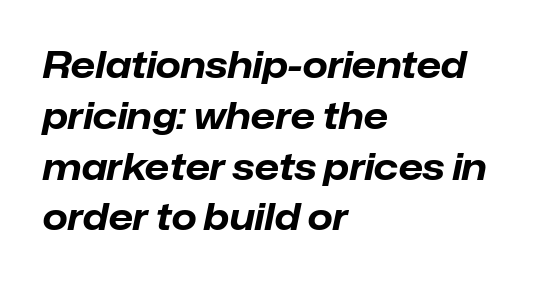
Q: Is the text bold? A: Yes.
Q: Is the text italic (slanted)? A: Yes, it leans right by about 12 degrees.
Q: Is the text underlined? A: No.
Q: How is the paragraph aligned? A: Left-aligned.
Q: Is the spacing between letters normal or unusually wide? A: Normal.
Q: Is the spacing between lines tight, normal or loose? A: Normal.
Q: Width (condensed, normal, or wide)? A: Normal.
Q: Stroke contrast? A: Low.
Q: x-height? A: Medium.
Q: Monospaced? A: No.
